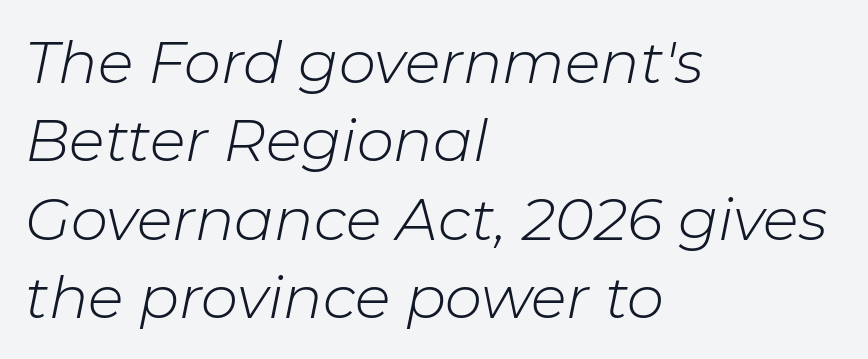
Q: Is the text bold? A: No.
Q: Is the text italic (slanted)? A: Yes, it leans right by about 11 degrees.
Q: Is the text underlined? A: No.
Q: How is the paragraph aligned? A: Left-aligned.
Q: Is the spacing between letters normal or unusually wide? A: Normal.
Q: Is the spacing between lines tight, normal or loose? A: Normal.
Q: Width (condensed, normal, or wide)? A: Normal.
Q: Stroke contrast? A: Low.
Q: x-height? A: Medium.
Q: Monospaced? A: No.
